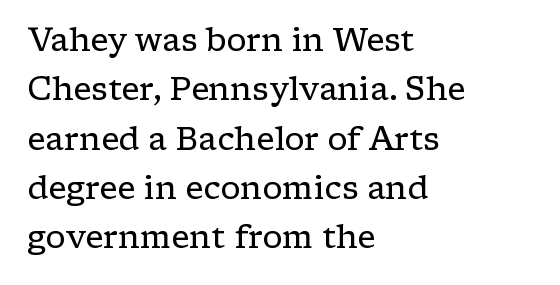
Q: Is the text bold? A: No.
Q: Is the text italic (slanted)? A: No, it is upright.
Q: Is the typeface a serif or a sans-serif typeface? A: Serif.
Q: Is the text underlined? A: No.
Q: How is the paragraph aligned? A: Left-aligned.
Q: Is the spacing between letters normal or unusually wide? A: Normal.
Q: Is the spacing between lines tight, normal or loose? A: Normal.
Q: Width (condensed, normal, or wide)? A: Wide.
Q: Stroke contrast? A: Low.
Q: x-height? A: Medium.
Q: Monospaced? A: No.
